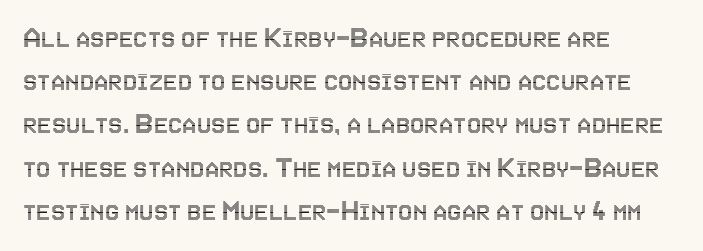
The image shows 32 px condensed type, upright; set left-aligned, normal line spacing (1.35x), normal letter spacing, not underlined; a large x-height.
